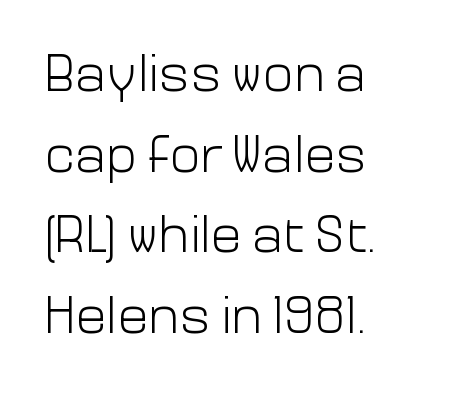
Q: Is the text bold? A: No.
Q: Is the text italic (slanted)? A: No, it is upright.
Q: Is the typeface a serif or a sans-serif typeface? A: Sans-serif.
Q: Is the text underlined? A: No.
Q: How is the paragraph aligned? A: Left-aligned.
Q: Is the spacing between letters normal or unusually wide? A: Normal.
Q: Is the spacing between lines tight, normal or loose? A: Normal.
Q: Width (condensed, normal, or wide)? A: Normal.
Q: Stroke contrast? A: Low.
Q: x-height? A: Medium.
Q: Monospaced? A: No.
